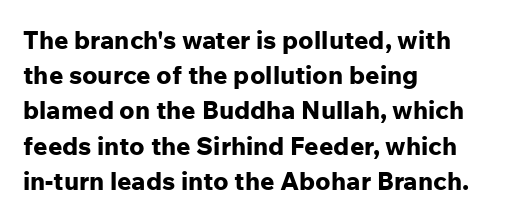
Q: Is the text bold? A: Yes.
Q: Is the text italic (slanted)? A: No, it is upright.
Q: Is the text underlined? A: No.
Q: How is the paragraph aligned? A: Left-aligned.
Q: Is the spacing between letters normal or unusually wide? A: Normal.
Q: Is the spacing between lines tight, normal or loose? A: Normal.
